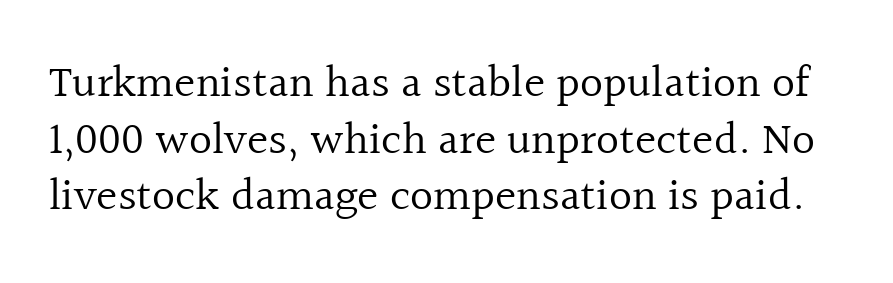
The image shows 45 px regular-weight serif type, upright; set normal line spacing (1.26x), normal letter spacing, not underlined; a medium x-height.
